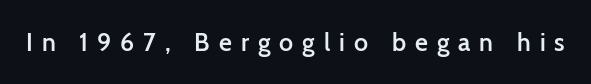
{"italic": "no", "bold": "semi", "underline": "no", "letter_spacing": "wide", "letter_spacing_em": 0.36, "glyph_px": 25}
